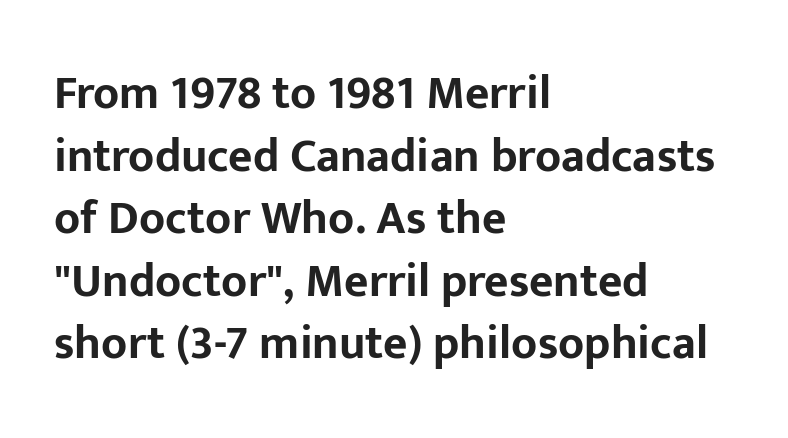
{"serif": "no", "italic": "no", "bold": "yes", "weight": "bold", "width": "normal", "stroke_contrast": "low", "x_height": "medium", "monospaced": "no", "underline": "no", "align": "left", "line_spacing": "normal", "line_spacing_ratio": 1.33, "letter_spacing": "normal", "letter_spacing_em": 0.0, "glyph_px": 47}
